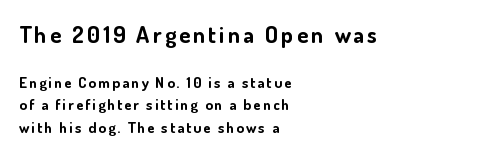
The image shows 23 px bold type, upright; set left-aligned, normal line spacing (1.5x), not underlined; the first (top) block is 1.53x larger.
